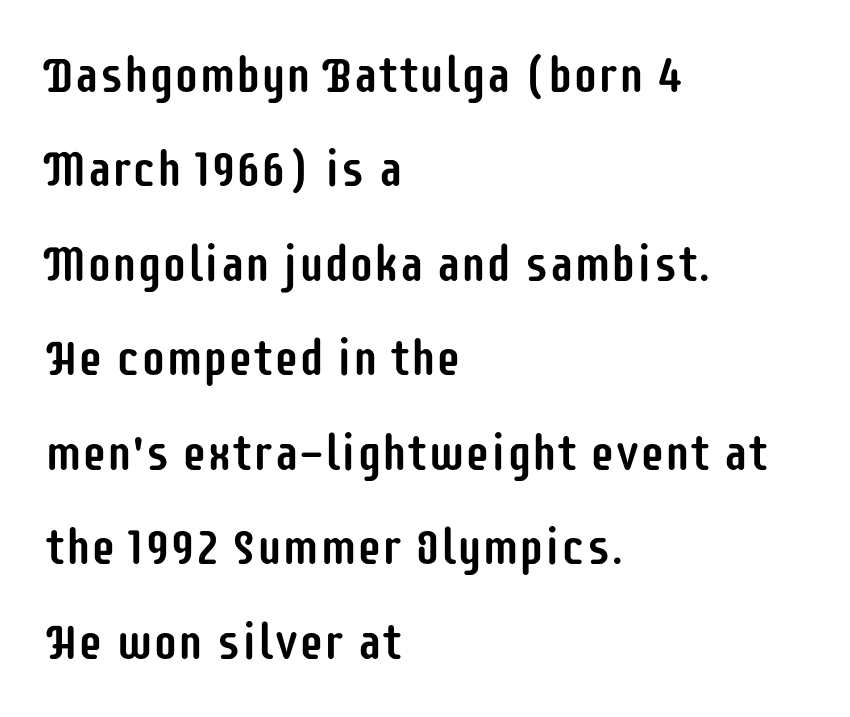
The image shows 50 px condensed sans-serif type, upright; set left-aligned, line spacing 1.89x, normal letter spacing, not underlined; low stroke contrast and a large x-height.
